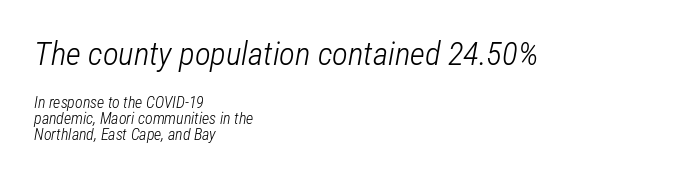
Q: Is the text bold? A: No.
Q: Is the text italic (slanted)? A: Yes, it leans right by about 12 degrees.
Q: Is the text underlined? A: No.
Q: How is the paragraph aligned? A: Left-aligned.
Q: Is the spacing between letters normal or unusually wide? A: Normal.
Q: Is the spacing between lines tight, normal or loose? A: Tight.
Q: Which block of text is set in a larger size, the first (top) or the second (bottom)? A: The first (top) one.
Q: Width (condensed, normal, or wide)? A: Condensed.
Q: Stroke contrast? A: Low.
Q: x-height? A: Medium.
Q: Monospaced? A: No.
